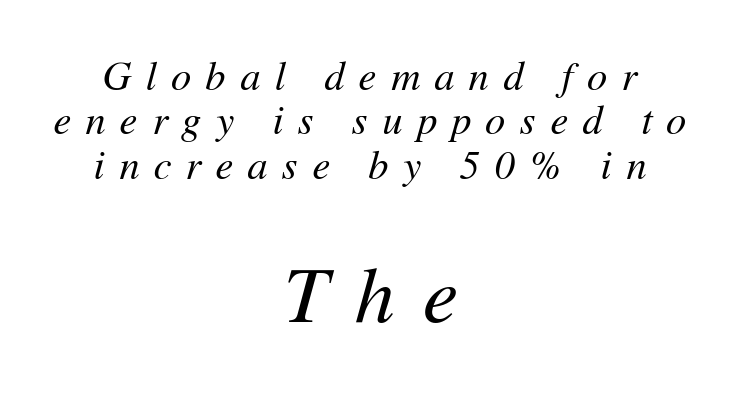
{"italic": "yes", "lean": "right", "slant_degrees": 11, "bold": "no", "weight": "regular", "width": "normal", "stroke_contrast": "medium", "x_height": "medium", "monospaced": "no", "underline": "no", "align": "center", "line_spacing": "tight", "line_spacing_ratio": 1.11, "letter_spacing": "wide", "letter_spacing_em": 0.36, "larger_block": "second", "size_ratio": 1.98, "glyph_px": 79}
